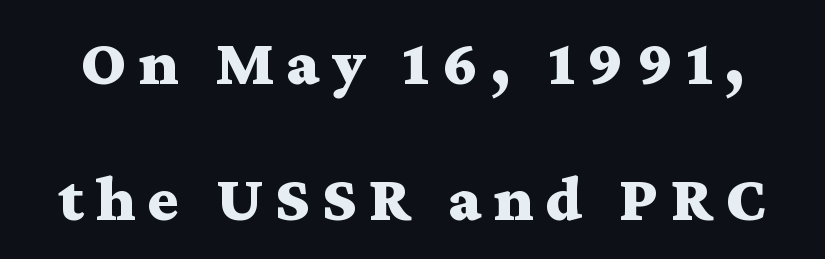
Anything drawn beneath the words? Only blank space. The passage shown stacks its lines with a broad gap. Do the characters align in a grid? No, the font is proportional. Heavy-handed strokes throughout: this text is bold.
